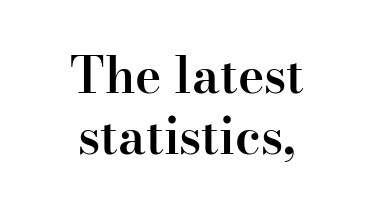
{"serif": "yes", "italic": "no", "bold": "semi", "weight": "semibold", "width": "normal", "stroke_contrast": "high", "x_height": "small", "monospaced": "no", "underline": "no", "align": "center", "line_spacing_ratio": 1.22, "letter_spacing": "normal", "letter_spacing_em": 0.0, "glyph_px": 50}
